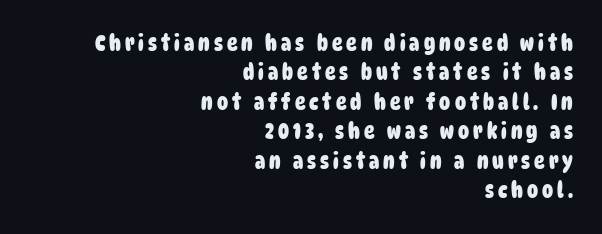
As a designer I'd log this as weight 700, bold. Does the leading feel generous? No, just average. Caption: multi-line text, flush right, ragged left. No word sits above an underline.
